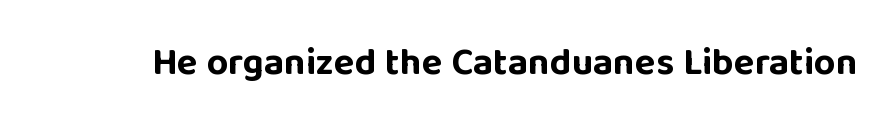
Q: Is the text bold? A: Yes.
Q: Is the text italic (slanted)? A: No, it is upright.
Q: Is the typeface a serif or a sans-serif typeface? A: Sans-serif.
Q: Is the text underlined? A: No.
Q: Is the spacing between letters normal or unusually wide? A: Normal.
Q: Width (condensed, normal, or wide)? A: Normal.
Q: Stroke contrast? A: Low.
Q: x-height? A: Large.
Q: Monospaced? A: No.
